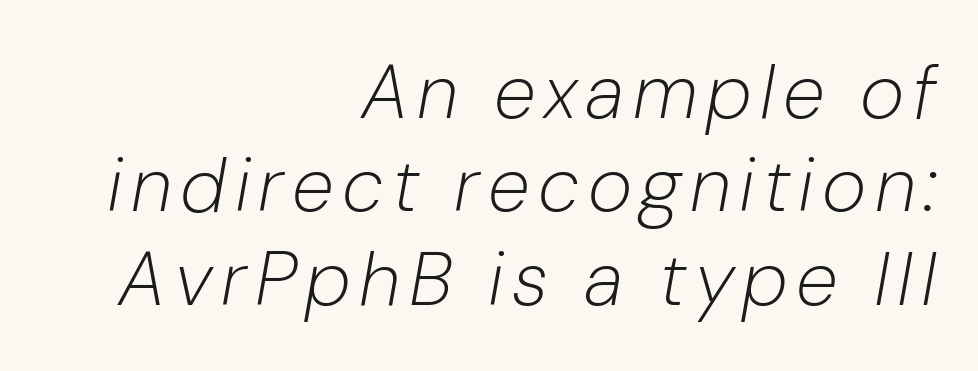
The image shows 76 px light type, italic (leaning right); set right-aligned, line spacing 1.23x, not underlined; low stroke contrast and a medium x-height.
